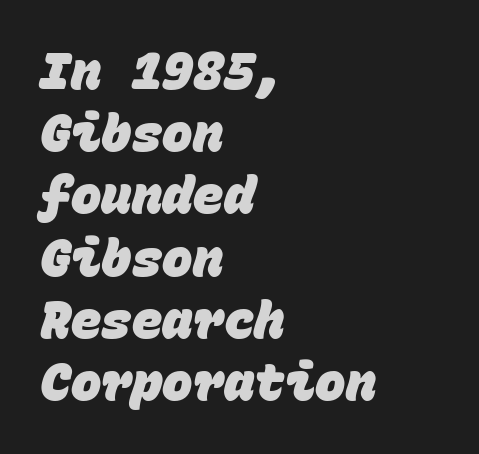
Q: Is the text bold? A: Yes.
Q: Is the typeface a serif or a sans-serif typeface? A: Sans-serif.
Q: Is the text underlined? A: No.
Q: How is the paragraph aligned? A: Left-aligned.
Q: Is the spacing between letters normal or unusually wide? A: Normal.
Q: Width (condensed, normal, or wide)? A: Normal.
Q: Stroke contrast? A: Low.
Q: x-height? A: Large.
Q: Monospaced? A: Yes.
